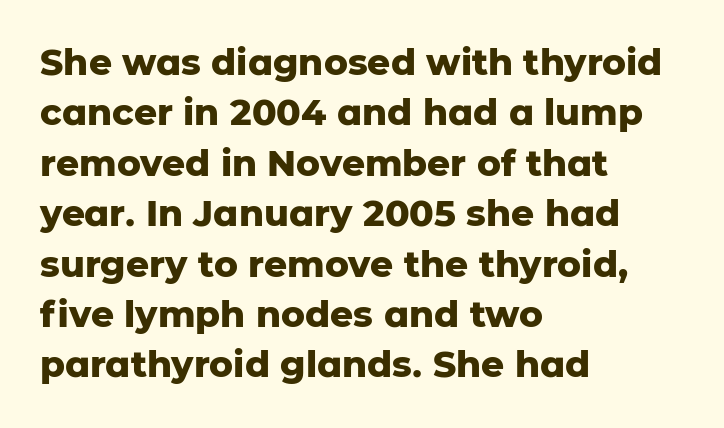
Q: Is the text bold? A: Yes.
Q: Is the text italic (slanted)? A: No, it is upright.
Q: Is the typeface a serif or a sans-serif typeface? A: Sans-serif.
Q: Is the text underlined? A: No.
Q: How is the paragraph aligned? A: Left-aligned.
Q: Is the spacing between letters normal or unusually wide? A: Normal.
Q: Is the spacing between lines tight, normal or loose? A: Normal.
Q: Width (condensed, normal, or wide)? A: Normal.
Q: Stroke contrast? A: Low.
Q: x-height? A: Medium.
Q: Monospaced? A: No.
